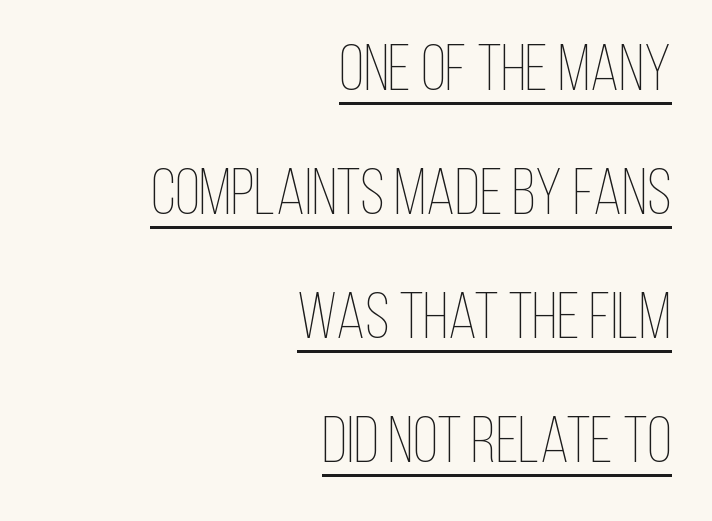
These lines are set flush right with a ragged left edge. The font is comparable to plain body text, perhaps lighter. It's the straight-up-and-down kind of type. These lines stand farther apart than default settings would place them. Character widths vary here, with narrow letters taking less room than wide ones. Is the letter spacing exaggerated? No — it looks like the ordinary default.
